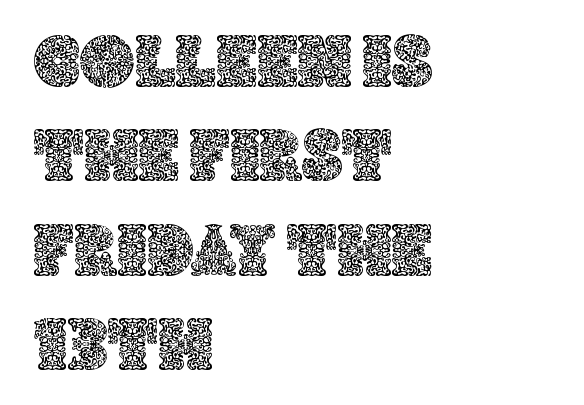
The face used here is proportionally spaced, like ordinary book or web type. No italicization has been applied; the sample stays upright. Every row of glyphs begins at an identical x-position on the left. This block has exactly the height ordinary leading produces. Plain, unruled lines of type. Spacing between characters is what you'd get straight out of the box.
